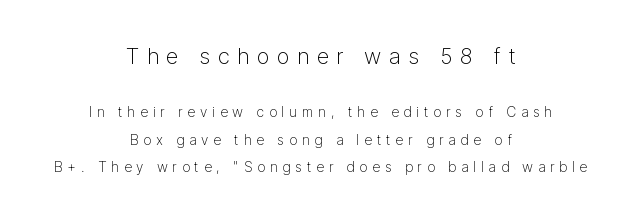
Q: Is the text bold? A: No.
Q: Is the text italic (slanted)? A: No, it is upright.
Q: Is the text underlined? A: No.
Q: How is the paragraph aligned? A: Centered.
Q: Is the spacing between letters normal or unusually wide? A: Unusually wide.
Q: Is the spacing between lines tight, normal or loose? A: Loose.
Q: Which block of text is set in a larger size, the first (top) or the second (bottom)? A: The first (top) one.
